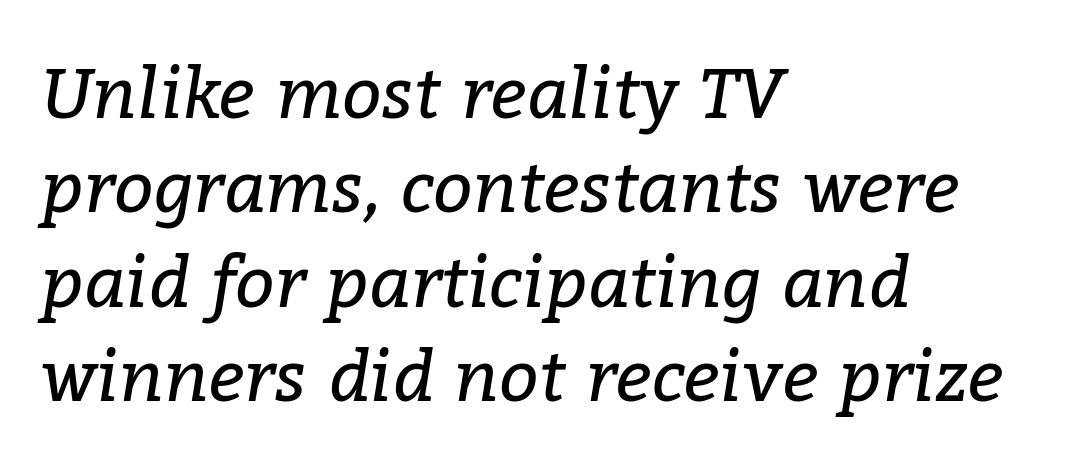
The image shows 70 px regular-weight serif type, italic (leaning right); set left-aligned, normal line spacing (1.35x), normal letter spacing, not underlined; low stroke contrast and a medium x-height.
